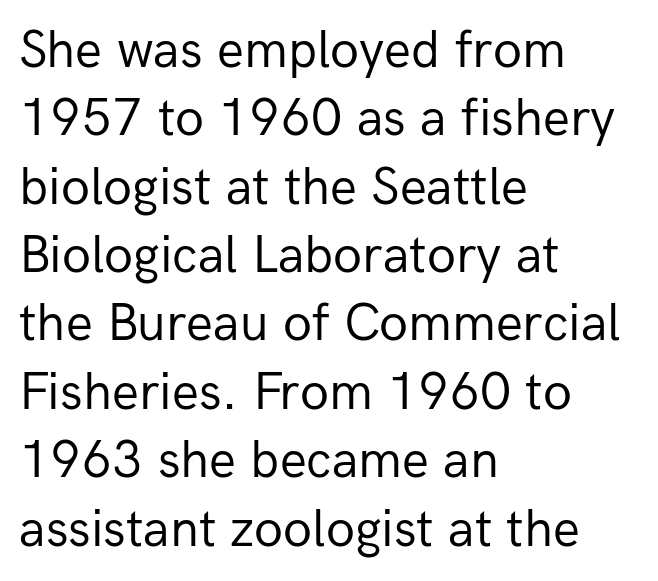
Q: Is the text bold? A: No.
Q: Is the text italic (slanted)? A: No, it is upright.
Q: Is the typeface a serif or a sans-serif typeface? A: Sans-serif.
Q: Is the text underlined? A: No.
Q: How is the paragraph aligned? A: Left-aligned.
Q: Is the spacing between letters normal or unusually wide? A: Normal.
Q: Is the spacing between lines tight, normal or loose? A: Normal.
Q: Width (condensed, normal, or wide)? A: Normal.
Q: Stroke contrast? A: Low.
Q: x-height? A: Medium.
Q: Monospaced? A: No.
